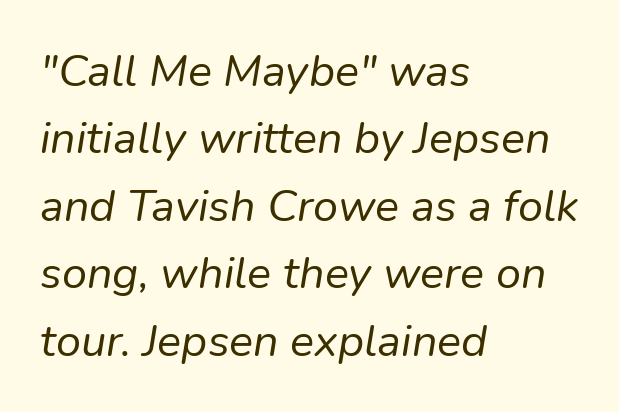
The image shows 45 px regular-weight type, italic (leaning right); set left-aligned, normal line spacing (1.5x), normal letter spacing, not underlined; low stroke contrast and a medium x-height.
